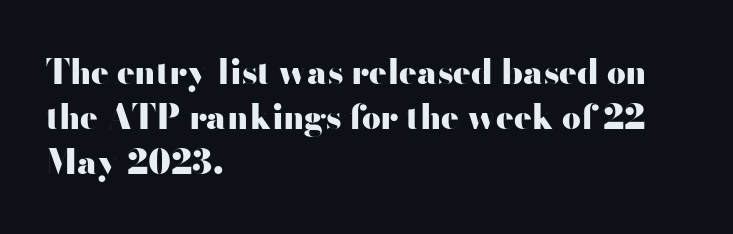
Q: Is the text bold? A: Yes.
Q: Is the text italic (slanted)? A: No, it is upright.
Q: Is the typeface a serif or a sans-serif typeface? A: Serif.
Q: Is the text underlined? A: No.
Q: How is the paragraph aligned? A: Left-aligned.
Q: Is the spacing between letters normal or unusually wide? A: Normal.
Q: Is the spacing between lines tight, normal or loose? A: Normal.
Q: Width (condensed, normal, or wide)? A: Wide.
Q: Stroke contrast? A: High.
Q: x-height? A: Small.
Q: Monospaced? A: No.
